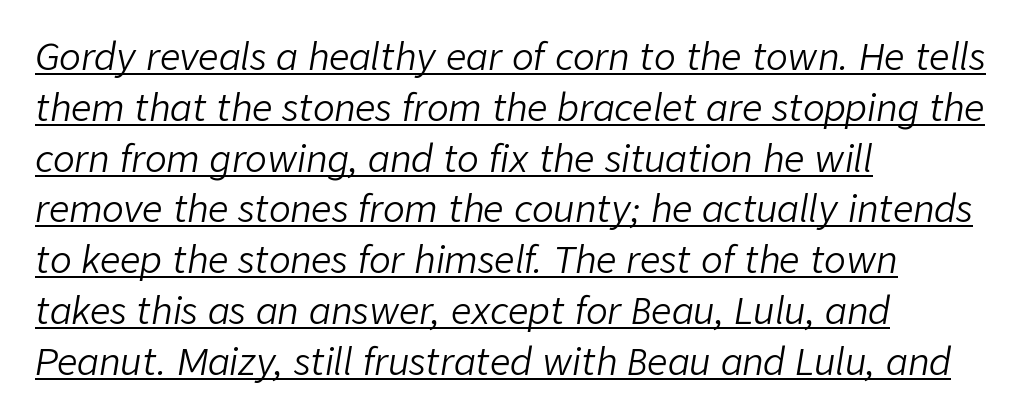
The image shows 36 px light type, italic (leaning right); set left-aligned, normal line spacing (1.41x), normal letter spacing, underlined; low stroke contrast and a medium x-height.
